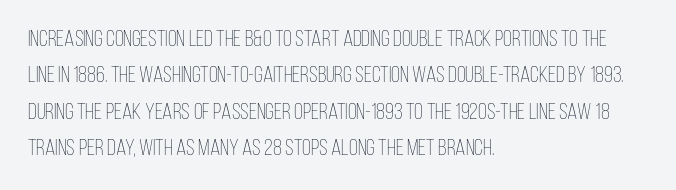
The image shows 23 px text type, upright; set left-aligned, normal line spacing (1.58x), normal letter spacing, not underlined.
